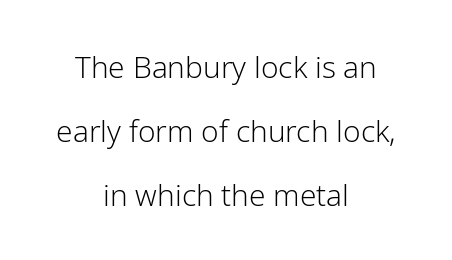
The image shows 30 px light sans-serif type, upright; set centered, loose line spacing (2.13x), normal letter spacing, not underlined; low stroke contrast and a medium x-height.
